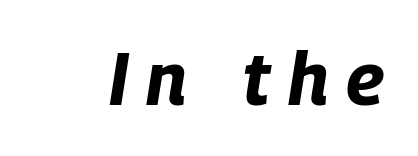
Q: Is the text bold? A: Yes.
Q: Is the text italic (slanted)? A: Yes, it leans right by about 9 degrees.
Q: Is the text underlined? A: No.
Q: Is the spacing between letters normal or unusually wide? A: Unusually wide.
Q: Width (condensed, normal, or wide)? A: Condensed.
Q: Stroke contrast? A: Low.
Q: x-height? A: Large.
Q: Monospaced? A: No.
